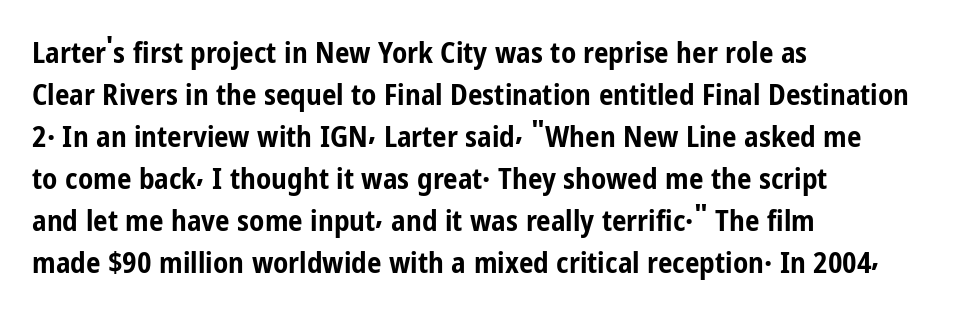
Q: Is the text bold? A: Yes.
Q: Is the text italic (slanted)? A: No, it is upright.
Q: Is the typeface a serif or a sans-serif typeface? A: Sans-serif.
Q: Is the text underlined? A: No.
Q: How is the paragraph aligned? A: Left-aligned.
Q: Is the spacing between letters normal or unusually wide? A: Normal.
Q: Is the spacing between lines tight, normal or loose? A: Normal.
Q: Width (condensed, normal, or wide)? A: Condensed.
Q: Stroke contrast? A: Low.
Q: x-height? A: Medium.
Q: Monospaced? A: No.
